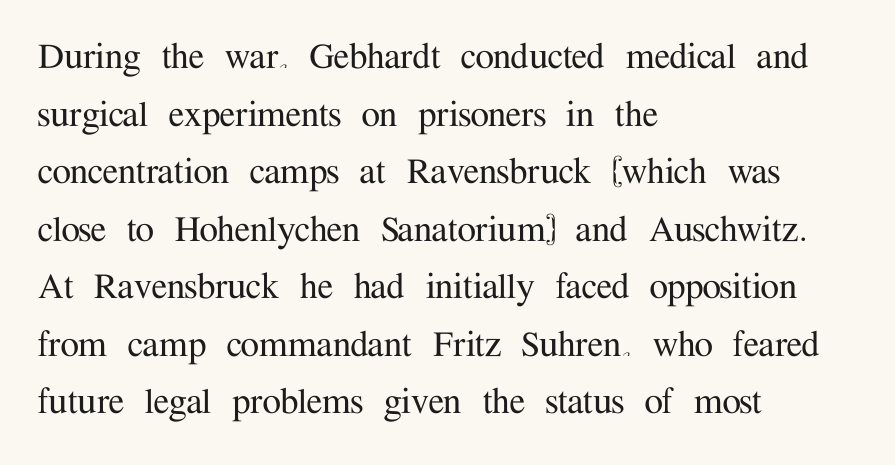
The vertical gap from one line to the next is medium. These lines are rendered in a variable-pitch font. Italic: no, the glyphs are upright roman. There is no visible air inserted between adjacent glyphs. No word sits above an underline. Note: serifs present on the glyphs.
